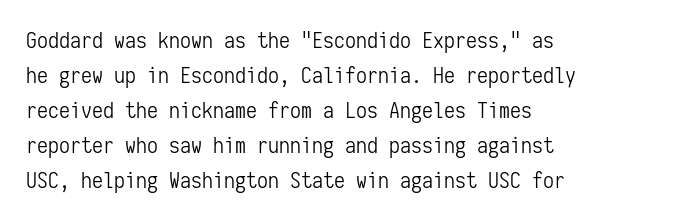
The image shows 22 px text type, upright; set left-aligned, normal line spacing (1.59x), normal letter spacing, not underlined.
